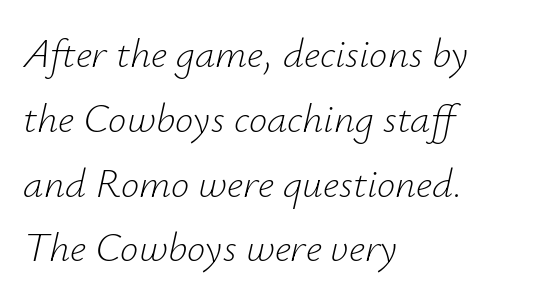
{"italic": "yes", "lean": "right", "slant_degrees": 12, "bold": "no", "weight": "light", "width": "normal", "stroke_contrast": "low", "x_height": "small", "monospaced": "no", "underline": "no", "align": "left", "line_spacing": "normal", "line_spacing_ratio": 1.58, "letter_spacing": "normal", "letter_spacing_em": 0.0, "glyph_px": 41}
